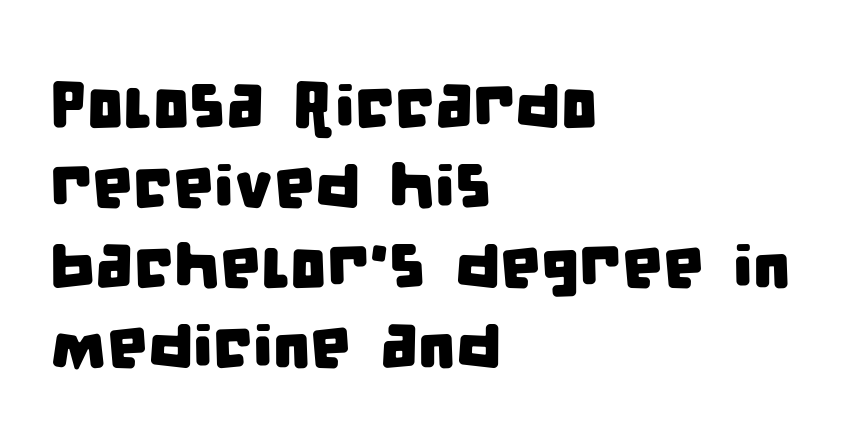
{"serif": "no", "width": "condensed", "stroke_contrast": "low", "x_height": "large", "monospaced": "no", "underline": "no", "align": "left", "line_spacing_ratio": 1.23, "letter_spacing": "normal", "letter_spacing_em": 0.0, "glyph_px": 65}
